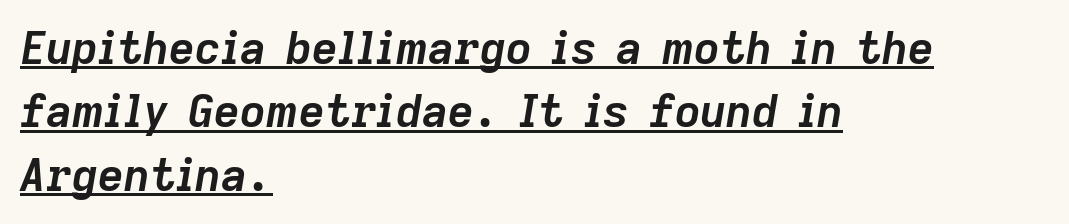
{"italic": "yes", "lean": "right", "slant_degrees": 9, "bold": "yes", "weight": "semibold", "width": "normal", "stroke_contrast": "low", "x_height": "medium", "monospaced": "no", "underline": "yes", "align": "left", "line_spacing": "normal", "line_spacing_ratio": 1.41, "letter_spacing": "normal", "letter_spacing_em": 0.0, "glyph_px": 45}
